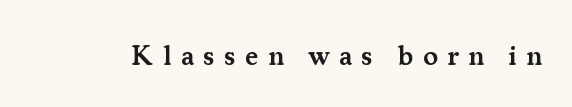
Q: Is the text bold? A: Semi-bold.
Q: Is the text italic (slanted)? A: No, it is upright.
Q: Is the typeface a serif or a sans-serif typeface? A: Serif.
Q: Is the text underlined? A: No.
Q: Is the spacing between letters normal or unusually wide? A: Unusually wide.
Q: Width (condensed, normal, or wide)? A: Normal.
Q: Stroke contrast? A: Medium.
Q: x-height? A: Small.
Q: Monospaced? A: No.
